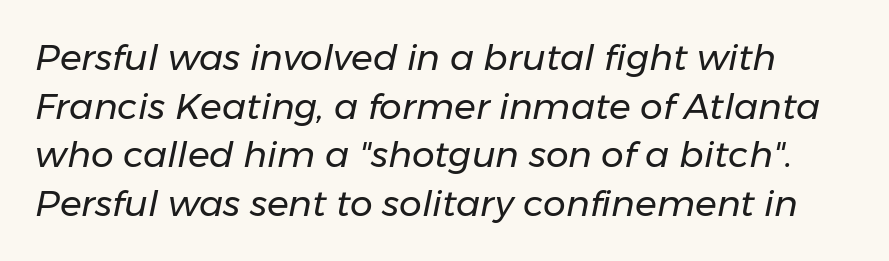
Spacing verdict: proportional, widths tailored to each character. Emphasis-style slanted type is in use. Is there much room between lines? A standard amount, neither cramped nor airy. Default kerning and tracking; the words read as compact shapes. Nothing heavy about these letters — not bold at all.
